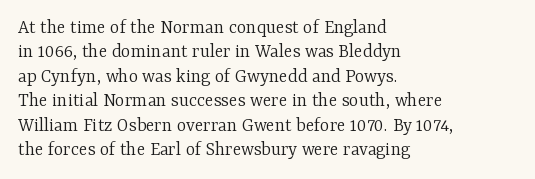
{"italic": "no", "bold": "no", "underline": "no", "align": "left", "line_spacing_ratio": 1.22, "letter_spacing": "normal", "letter_spacing_em": 0.0, "glyph_px": 20}
